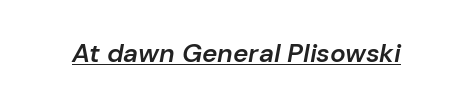
{"italic": "yes", "lean": "right", "slant_degrees": 10, "bold": "semi", "underline": "yes", "letter_spacing": "normal", "letter_spacing_em": 0.0, "glyph_px": 26}
